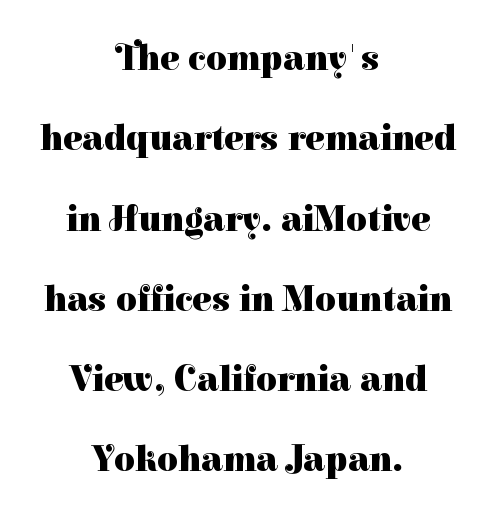
Q: Is the text bold? A: Yes.
Q: Is the text italic (slanted)? A: No, it is upright.
Q: Is the typeface a serif or a sans-serif typeface? A: Serif.
Q: Is the text underlined? A: No.
Q: How is the paragraph aligned? A: Centered.
Q: Is the spacing between letters normal or unusually wide? A: Normal.
Q: Is the spacing between lines tight, normal or loose? A: Loose.
Q: Width (condensed, normal, or wide)? A: Normal.
Q: Stroke contrast? A: High.
Q: x-height? A: Medium.
Q: Monospaced? A: No.
